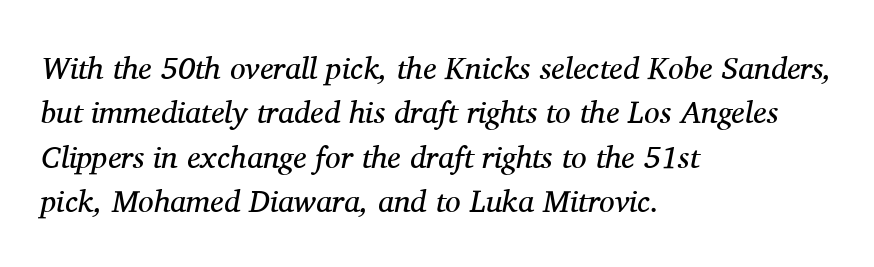
Glyph-to-glyph distance matches everyday printed text. Observe the serifs anchoring each vertical stroke in this sample. One glance says typical: line gaps are just what's usual. Typeset ragged right — the left edge is the straight one. The letters advance in unequal steps, a hallmark of proportional type. This is not heavy type; no bold has been used.
